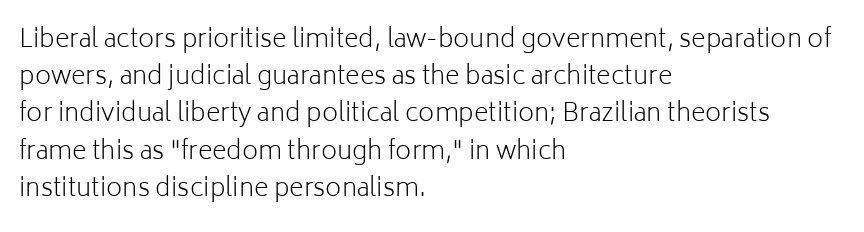
Q: Is the text bold? A: No.
Q: Is the text italic (slanted)? A: No, it is upright.
Q: Is the text underlined? A: No.
Q: How is the paragraph aligned? A: Left-aligned.
Q: Is the spacing between letters normal or unusually wide? A: Normal.
Q: Is the spacing between lines tight, normal or loose? A: Normal.
